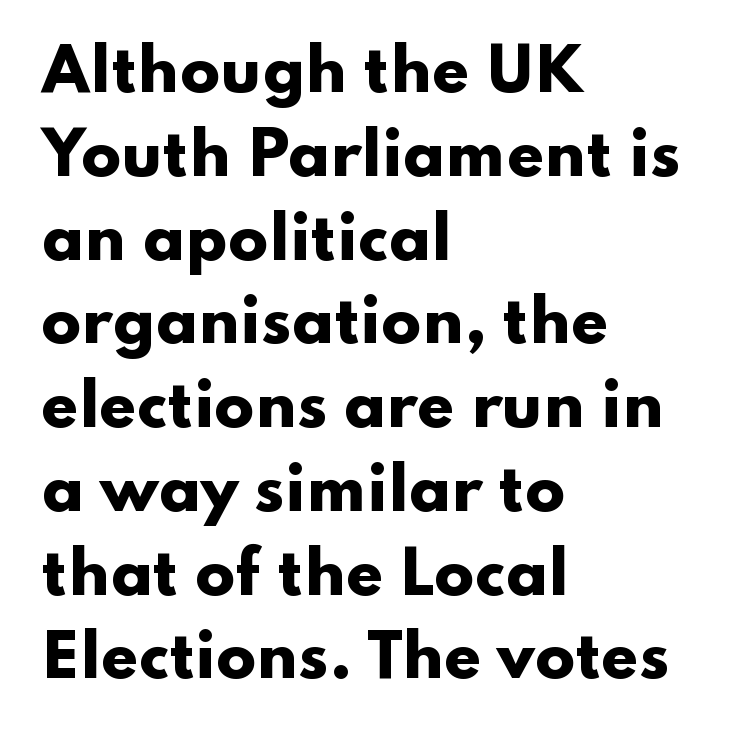
The line-height multiplier appears to be the usual default. Notice how thick the strokes are: this is what a full bold looks like. This sample uses a sans-serif face. Observe the ordinary spacing: letters are neighbours, not strangers. Lines of text with bare space underneath. Note the varied advance widths — an 'i' is clearly narrower than an 'm'.
